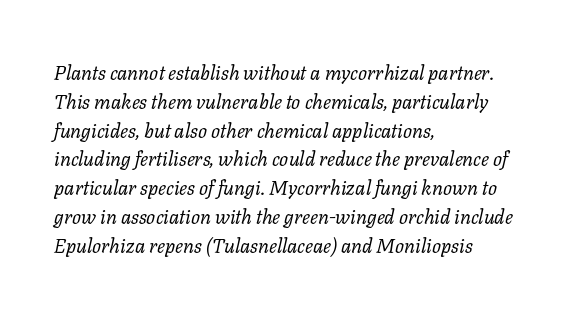
{"italic": "yes", "lean": "right", "slant_degrees": 11, "bold": "no", "underline": "no", "align": "left", "line_spacing": "normal", "line_spacing_ratio": 1.44, "letter_spacing": "normal", "letter_spacing_em": 0.0, "glyph_px": 20}
